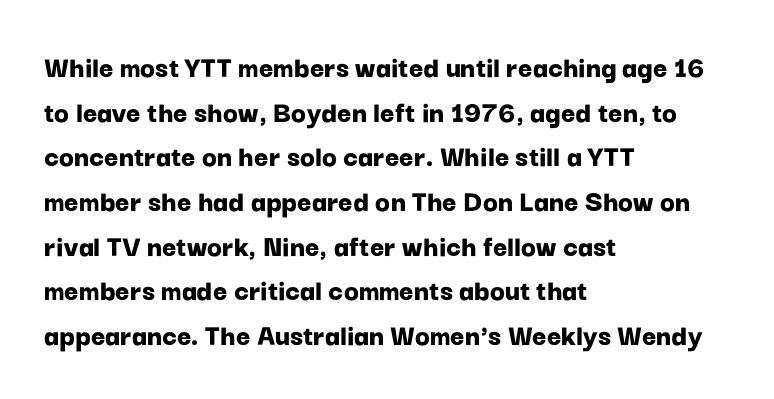
Q: Is the text bold? A: Yes.
Q: Is the text italic (slanted)? A: No, it is upright.
Q: Is the typeface a serif or a sans-serif typeface? A: Sans-serif.
Q: Is the text underlined? A: No.
Q: How is the paragraph aligned? A: Left-aligned.
Q: Is the spacing between letters normal or unusually wide? A: Normal.
Q: Is the spacing between lines tight, normal or loose? A: Normal.
Q: Width (condensed, normal, or wide)? A: Normal.
Q: Stroke contrast? A: Low.
Q: x-height? A: Medium.
Q: Monospaced? A: No.
